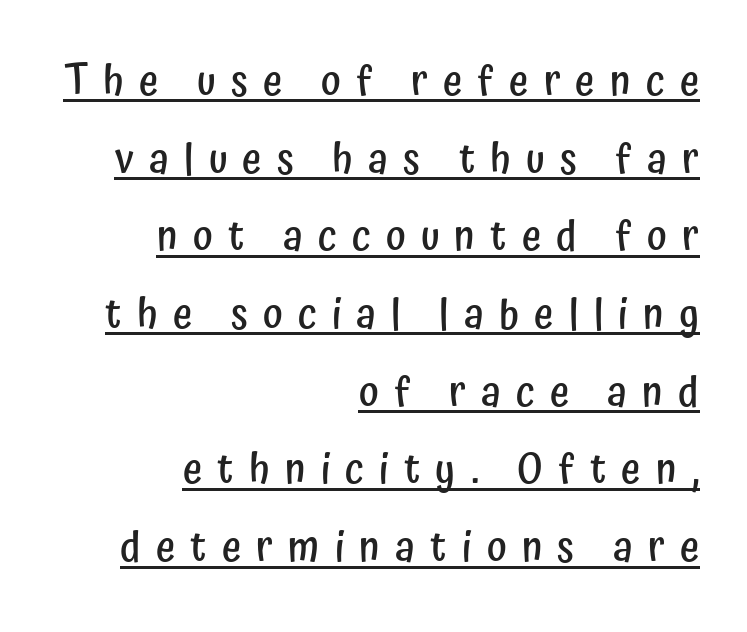
Q: Is the text bold? A: Semi-bold.
Q: Is the text italic (slanted)? A: No, it is upright.
Q: Is the typeface a serif or a sans-serif typeface? A: Sans-serif.
Q: Is the text underlined? A: Yes.
Q: How is the paragraph aligned? A: Right-aligned.
Q: Is the spacing between letters normal or unusually wide? A: Unusually wide.
Q: Width (condensed, normal, or wide)? A: Condensed.
Q: Stroke contrast? A: Low.
Q: x-height? A: Medium.
Q: Monospaced? A: No.
